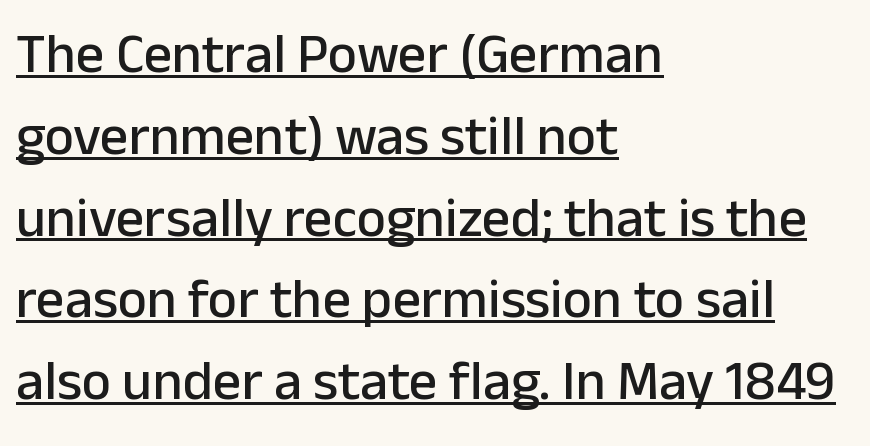
The image shows 56 px sans-serif type, upright; set left-aligned, normal line spacing (1.46x), normal letter spacing, underlined; low stroke contrast and a medium x-height.
